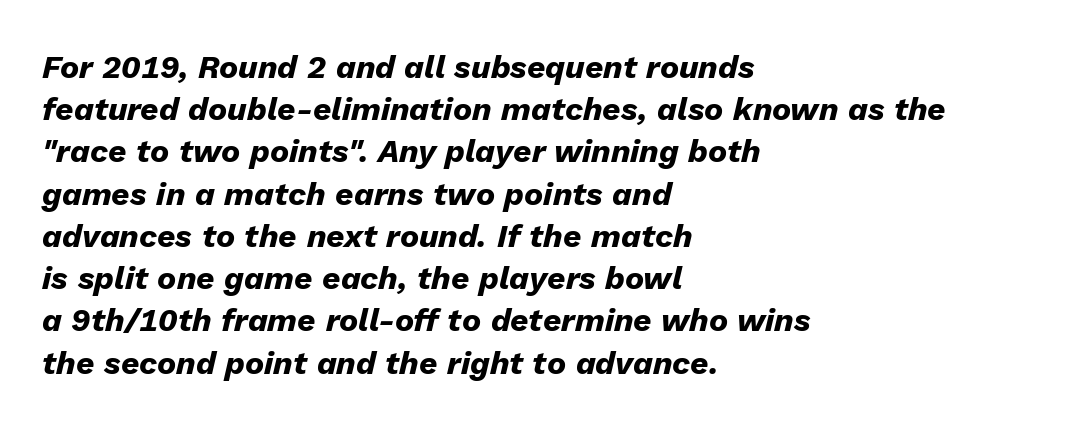
{"italic": "yes", "lean": "right", "slant_degrees": 13, "bold": "yes", "weight": "heavy", "width": "normal", "stroke_contrast": "low", "x_height": "medium", "monospaced": "no", "underline": "no", "align": "left", "line_spacing": "normal", "line_spacing_ratio": 1.32, "letter_spacing": "normal", "letter_spacing_em": 0.0, "glyph_px": 32}
